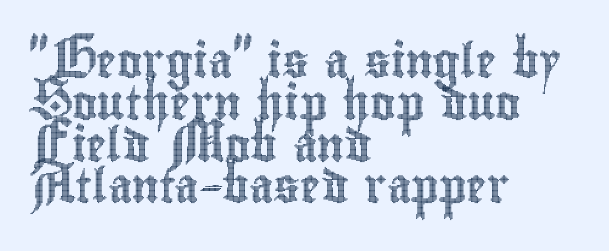
{"italic": "no", "width": "condensed", "x_height": "small", "monospaced": "no", "underline": "no", "align": "left", "line_spacing_ratio": 1.23, "letter_spacing": "normal", "letter_spacing_em": 0.0, "glyph_px": 34}
